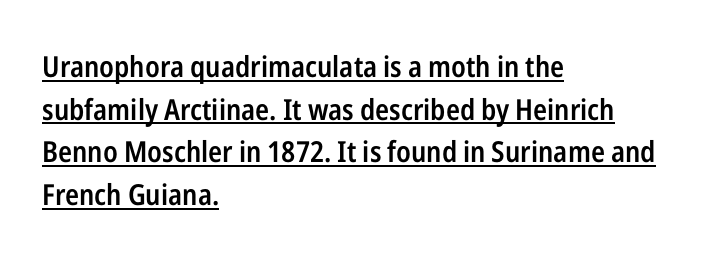
Q: Is the text bold? A: Semi-bold.
Q: Is the text italic (slanted)? A: No, it is upright.
Q: Is the typeface a serif or a sans-serif typeface? A: Sans-serif.
Q: Is the text underlined? A: Yes.
Q: How is the paragraph aligned? A: Left-aligned.
Q: Is the spacing between letters normal or unusually wide? A: Normal.
Q: Is the spacing between lines tight, normal or loose? A: Normal.
Q: Width (condensed, normal, or wide)? A: Condensed.
Q: Stroke contrast? A: Low.
Q: x-height? A: Medium.
Q: Monospaced? A: No.
